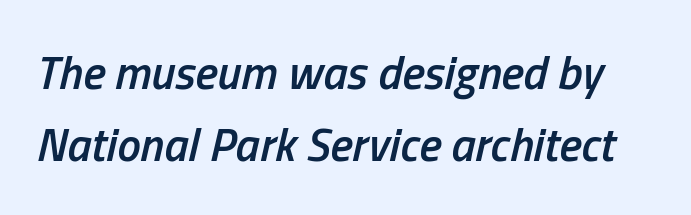
Q: Is the text bold? A: Semi-bold.
Q: Is the text italic (slanted)? A: Yes, it leans right by about 13 degrees.
Q: Is the text underlined? A: No.
Q: Is the spacing between letters normal or unusually wide? A: Normal.
Q: Is the spacing between lines tight, normal or loose? A: Normal.
Q: Width (condensed, normal, or wide)? A: Condensed.
Q: Stroke contrast? A: Low.
Q: x-height? A: Medium.
Q: Monospaced? A: No.
